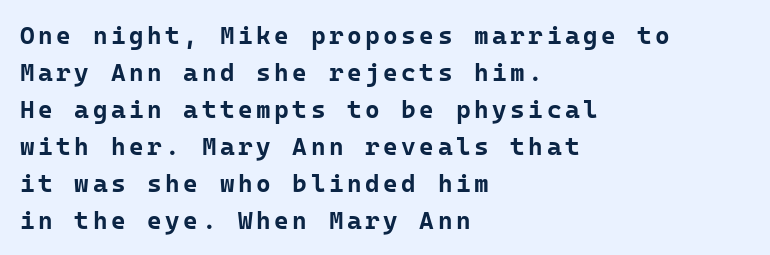
Q: Is the text bold? A: Yes.
Q: Is the text italic (slanted)? A: No, it is upright.
Q: Is the text underlined? A: No.
Q: How is the paragraph aligned? A: Left-aligned.
Q: Is the spacing between lines tight, normal or loose? A: Normal.
